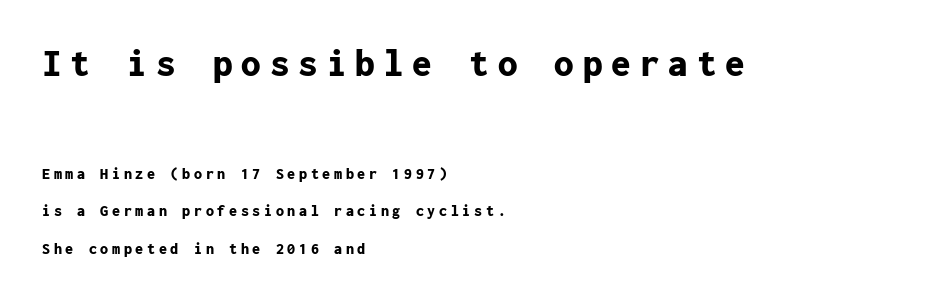
The letters carry no serifs — their stems end cleanly without finishing strokes. Typeset ragged right — the left edge is the straight one. Look at the glyph heights: the upper group is clearly the bigger setting. Notice the wide empty band between every row — that's loose leading. This sample has the even, mechanical cadence of fixed-width lettering.
